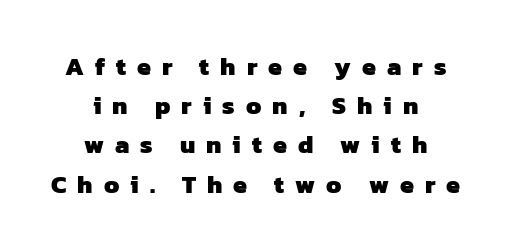
{"bold": "yes", "underline": "no", "align": "center", "line_spacing": "normal", "line_spacing_ratio": 1.57, "letter_spacing": "wide", "letter_spacing_em": 0.44, "glyph_px": 25}
